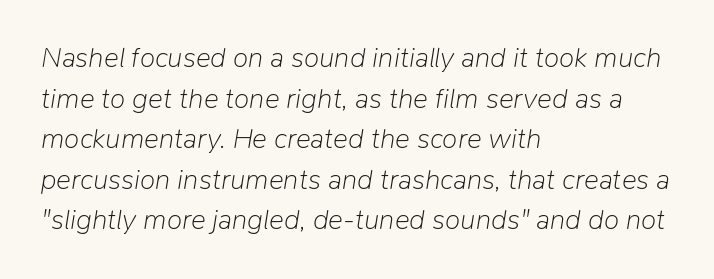
The image shows 28 px light type, italic (leaning right); set left-aligned, normal line spacing (1.45x), normal letter spacing, not underlined; low stroke contrast and a medium x-height.
